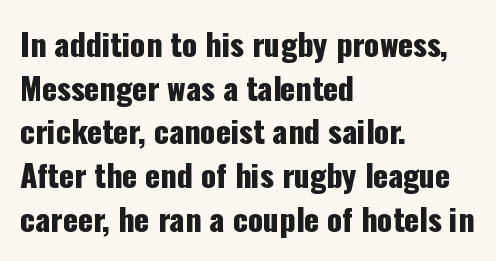
{"serif": "no", "italic": "no", "width": "condensed", "stroke_contrast": "low", "x_height": "medium", "monospaced": "no", "underline": "no", "align": "left", "line_spacing": "normal", "line_spacing_ratio": 1.41, "letter_spacing": "normal", "letter_spacing_em": 0.0, "glyph_px": 31}
